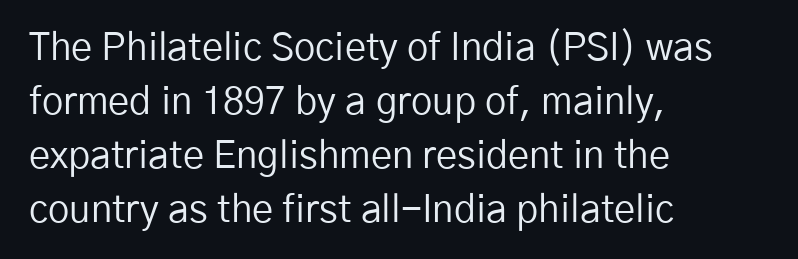
Is this a fixed-width face? No — the glyphs have proportional, varying widths. A clean baseline with only descenders dipping below it. The type is set solid horizontally, with unmodified tracking. Weight: regular or lighter.
